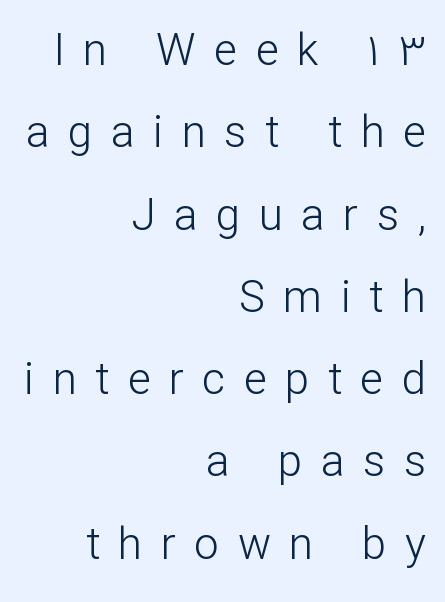
The image shows 44 px light sans-serif type, upright; set right-aligned, line spacing 1.87x, unusually wide letter spacing (+0.42 em), not underlined; low stroke contrast and a medium x-height.
